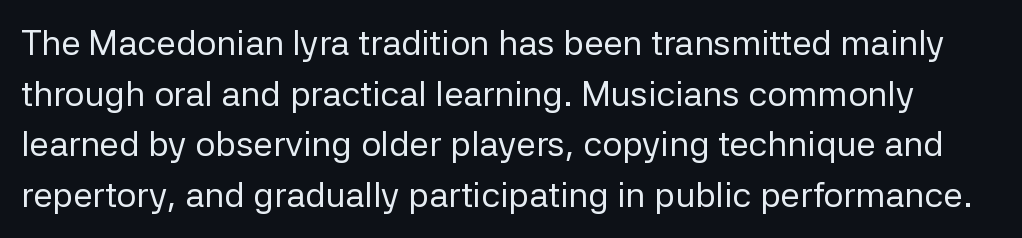
These lines are composed in type without serifs. Decoration check: the copy has no underline. Compared with typical body copy, the letter spacing here is the same. The lines sit at an ordinary, default distance from one another. Varying glyph widths throughout — classic text-font behaviour. The passage shown is not bold in any degree.
